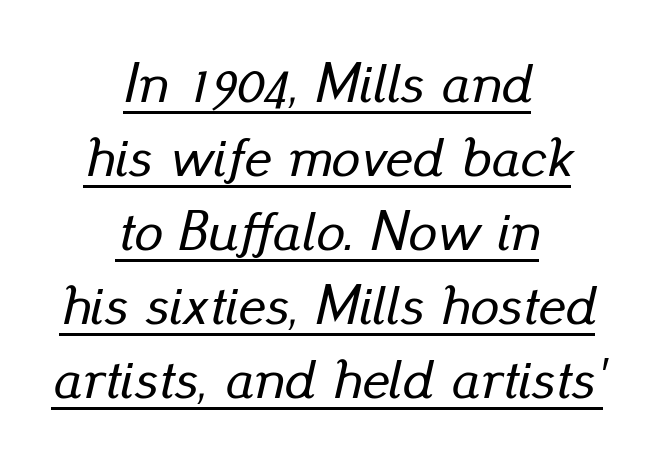
The image shows 57 px text type, italic (leaning right); set centered, normal line spacing (1.3x), normal letter spacing, underlined; low stroke contrast and a small x-height.
